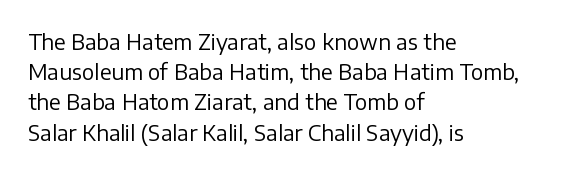
{"italic": "no", "bold": "no", "underline": "no", "align": "left", "line_spacing": "normal", "line_spacing_ratio": 1.44, "letter_spacing": "normal", "letter_spacing_em": 0.0, "glyph_px": 21}
